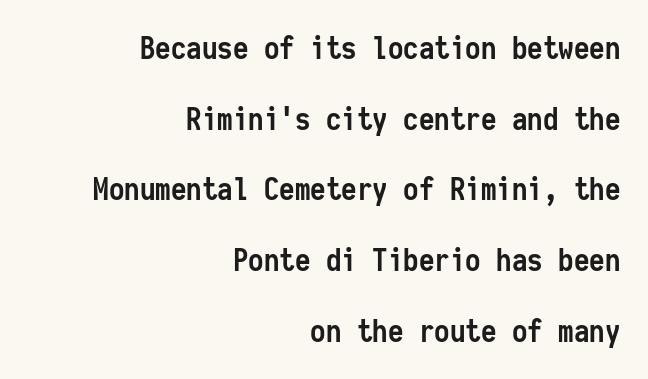
The zone under the glyphs is completely vacant. The type is set solid horizontally, with unmodified tracking. A typesetter would label this face a sans. Which margin do the lines hug? The right one — the left edge is uneven. The leading is generous, giving the passage an open texture.
